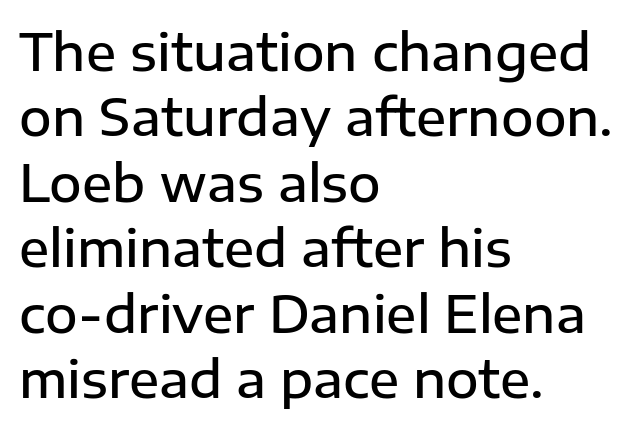
The image shows 50 px semibold sans-serif type, upright; set left-aligned, normal line spacing (1.31x), normal letter spacing, not underlined; low stroke contrast and a medium x-height.
